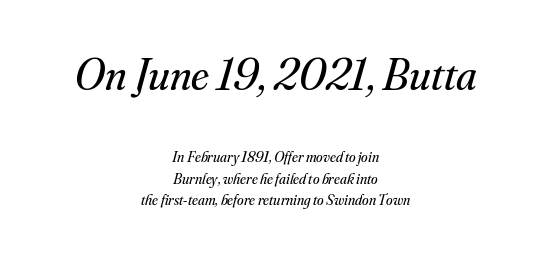
Q: Is the text bold? A: No.
Q: Is the text italic (slanted)? A: Yes, it leans right by about 16 degrees.
Q: Is the typeface a serif or a sans-serif typeface? A: Serif.
Q: Is the text underlined? A: No.
Q: How is the paragraph aligned? A: Centered.
Q: Is the spacing between letters normal or unusually wide? A: Normal.
Q: Is the spacing between lines tight, normal or loose? A: Normal.
Q: Which block of text is set in a larger size, the first (top) or the second (bottom)? A: The first (top) one.
Q: Width (condensed, normal, or wide)? A: Normal.
Q: Stroke contrast? A: Medium.
Q: x-height? A: Small.
Q: Monospaced? A: No.
